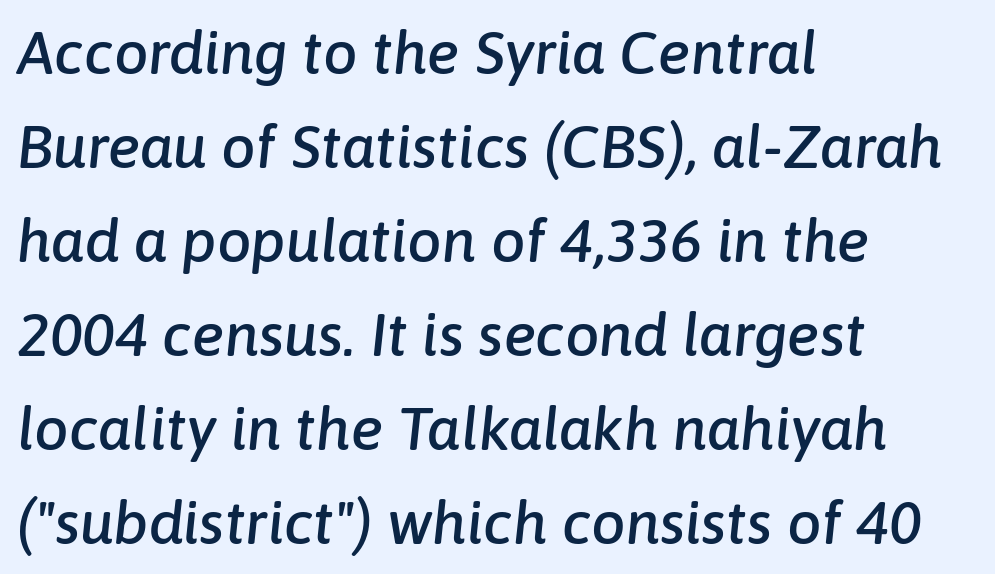
The image shows 61 px text type, italic (leaning right); set left-aligned, normal line spacing (1.54x), normal letter spacing, not underlined; low stroke contrast and a medium x-height.
